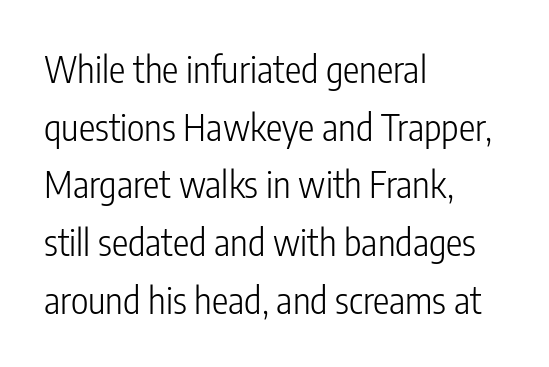
Look at the tracking — it's just the regular setting, nothing added. Regarding leading, the lines here are spaced in the standard way. In terms of posture, this sample is upright. A bare baseline throughout the passage. You could not count columns in this text — the font is proportionally spaced.
